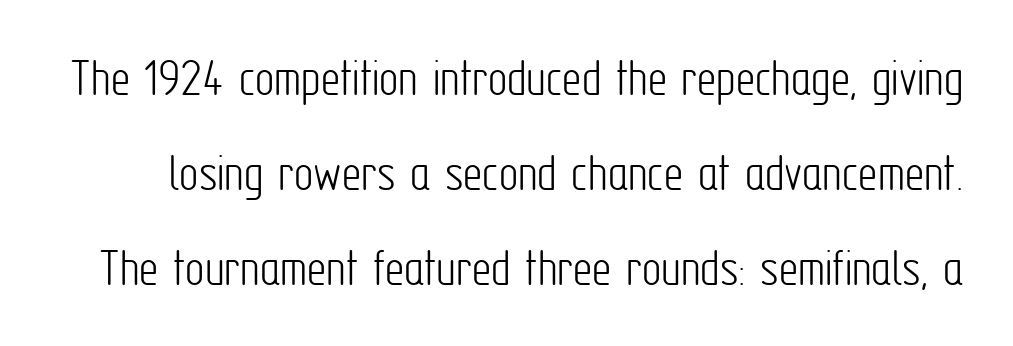
Q: Is the text bold? A: No.
Q: Is the text italic (slanted)? A: No, it is upright.
Q: Is the typeface a serif or a sans-serif typeface? A: Sans-serif.
Q: Is the text underlined? A: No.
Q: Is the spacing between letters normal or unusually wide? A: Normal.
Q: Width (condensed, normal, or wide)? A: Condensed.
Q: Stroke contrast? A: Low.
Q: x-height? A: Medium.
Q: Monospaced? A: No.
